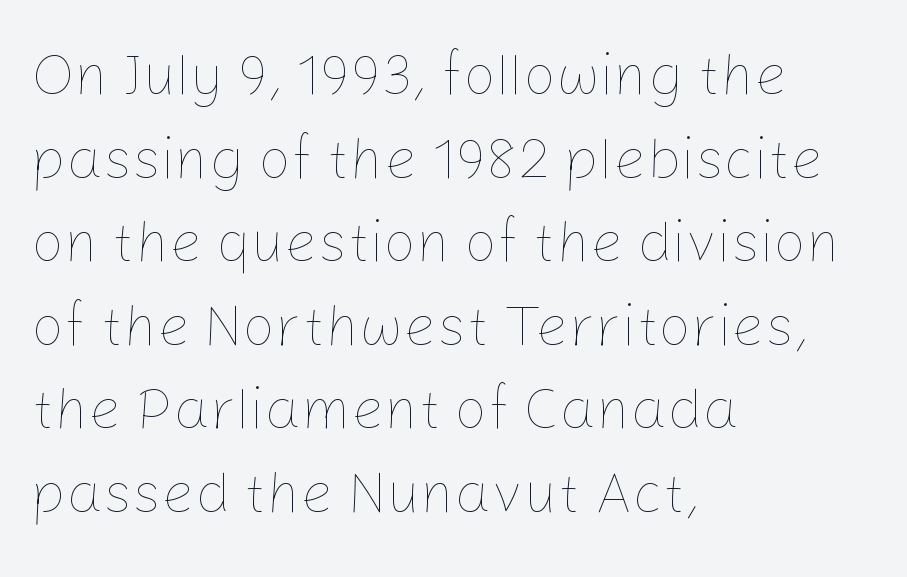
Q: Is the text bold? A: No.
Q: Is the text italic (slanted)? A: No, it is upright.
Q: Is the text underlined? A: No.
Q: How is the paragraph aligned? A: Left-aligned.
Q: Is the spacing between letters normal or unusually wide? A: Normal.
Q: Is the spacing between lines tight, normal or loose? A: Normal.
Q: Width (condensed, normal, or wide)? A: Normal.
Q: Stroke contrast? A: Low.
Q: x-height? A: Medium.
Q: Monospaced? A: No.
